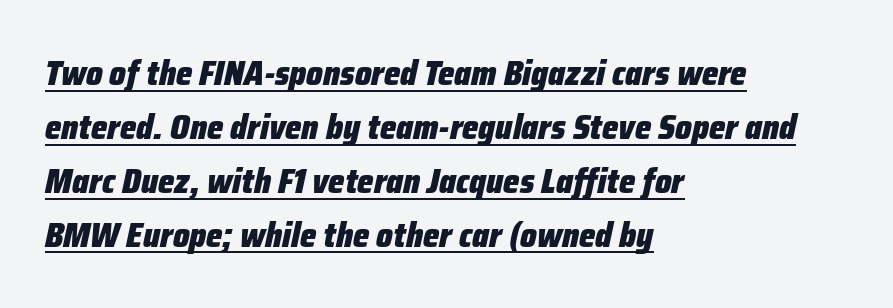
Q: Is the text bold? A: Yes.
Q: Is the text italic (slanted)? A: Yes, it leans right by about 12 degrees.
Q: Is the text underlined? A: Yes.
Q: How is the paragraph aligned? A: Left-aligned.
Q: Is the spacing between letters normal or unusually wide? A: Normal.
Q: Is the spacing between lines tight, normal or loose? A: Normal.
Q: Width (condensed, normal, or wide)? A: Condensed.
Q: Stroke contrast? A: Low.
Q: x-height? A: Medium.
Q: Monospaced? A: No.
